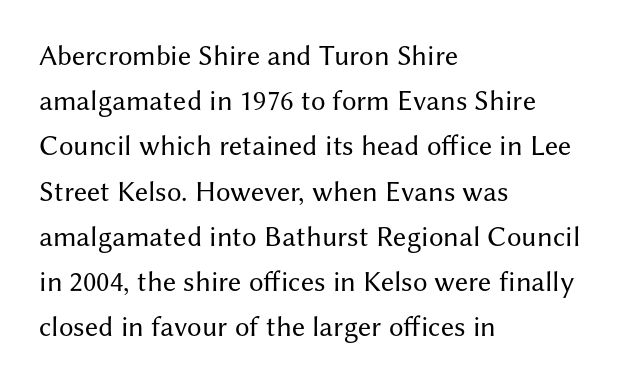
{"serif": "no", "italic": "no", "bold": "no", "weight": "regular", "width": "normal", "stroke_contrast": "medium", "x_height": "medium", "monospaced": "no", "underline": "no", "align": "left", "line_spacing": "normal", "line_spacing_ratio": 1.56, "letter_spacing": "normal", "letter_spacing_em": 0.0, "glyph_px": 29}
